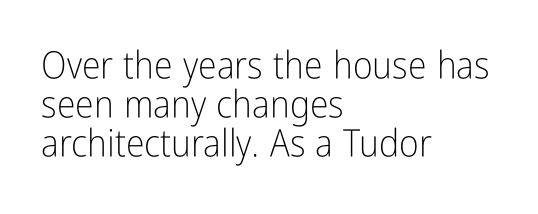
Here the designer chose a conventional face with non-uniform glyph widths. Caption: face not bold, strokes unweighted. The horizontal fit of the characters is conventional and even. Are there feet on the stems? There aren't — it's a sans. If you measured baseline to baseline, you'd find a short distance.
